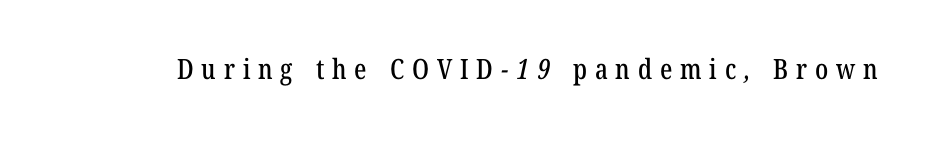
Is this a sans? No — the strokes have serifs. The face used here is proportionally spaced, like ordinary book or web type. Lines of text with bare space underneath. Short note: letters widely spaced.
